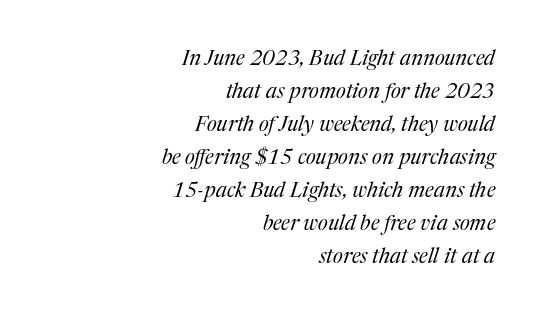
Q: Is the text bold? A: No.
Q: Is the text italic (slanted)? A: Yes, it leans right by about 17 degrees.
Q: Is the text underlined? A: No.
Q: How is the paragraph aligned? A: Right-aligned.
Q: Is the spacing between letters normal or unusually wide? A: Normal.
Q: Is the spacing between lines tight, normal or loose? A: Normal.
